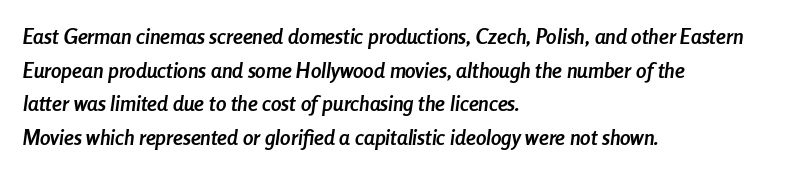
Set as a true bold cut, around the 700 mark. The paragraph has a hard left edge and a soft right edge. Characters are canted at an angle relative to the baseline's perpendicular. Short note: letters normally spaced. In terms of leading, this rendering sits right in the middle. The specimen omits any rule beneath the text block's lines.
